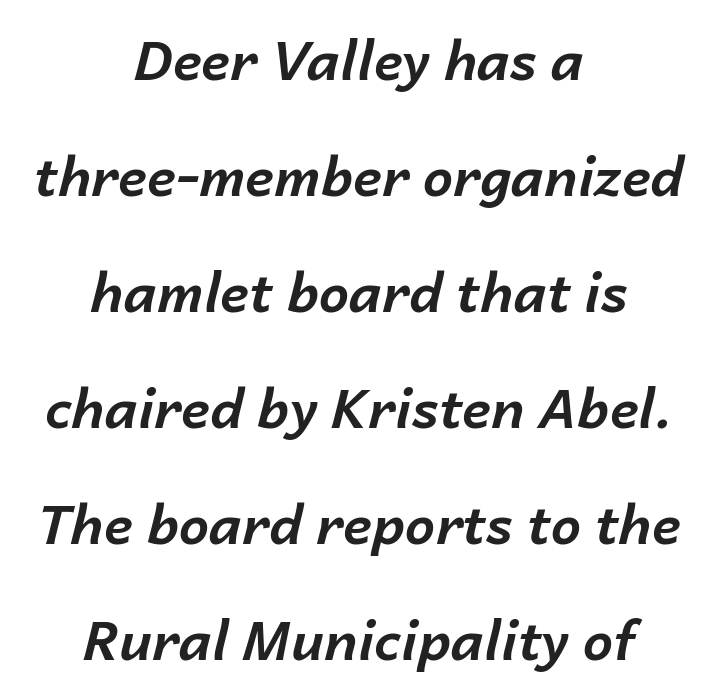
{"italic": "yes", "lean": "right", "slant_degrees": 14, "bold": "yes", "weight": "bold", "width": "normal", "stroke_contrast": "low", "x_height": "medium", "monospaced": "no", "underline": "no", "align": "center", "line_spacing": "loose", "line_spacing_ratio": 2.15, "letter_spacing": "normal", "letter_spacing_em": 0.0, "glyph_px": 54}
